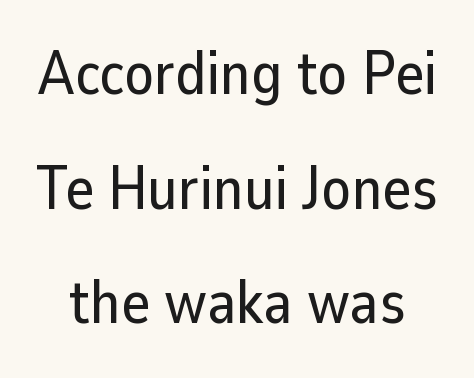
The image shows 61 px sans-serif type, upright; set line spacing 1.88x, normal letter spacing, not underlined; low stroke contrast and a medium x-height.
